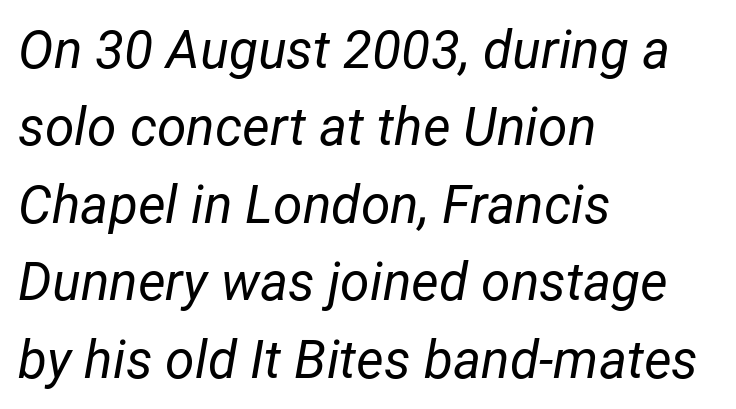
Q: Is the text bold? A: No.
Q: Is the text italic (slanted)? A: Yes, it leans right by about 12 degrees.
Q: Is the text underlined? A: No.
Q: How is the paragraph aligned? A: Left-aligned.
Q: Is the spacing between letters normal or unusually wide? A: Normal.
Q: Is the spacing between lines tight, normal or loose? A: Normal.
Q: Width (condensed, normal, or wide)? A: Normal.
Q: Stroke contrast? A: Low.
Q: x-height? A: Medium.
Q: Monospaced? A: No.
